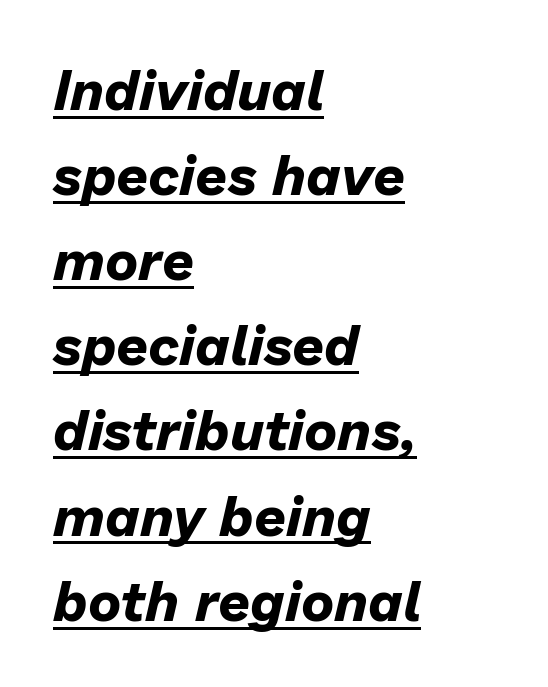
The image shows 56 px bold type, italic (leaning right); set left-aligned, normal line spacing (1.52x), normal letter spacing, underlined; low stroke contrast and a medium x-height.
